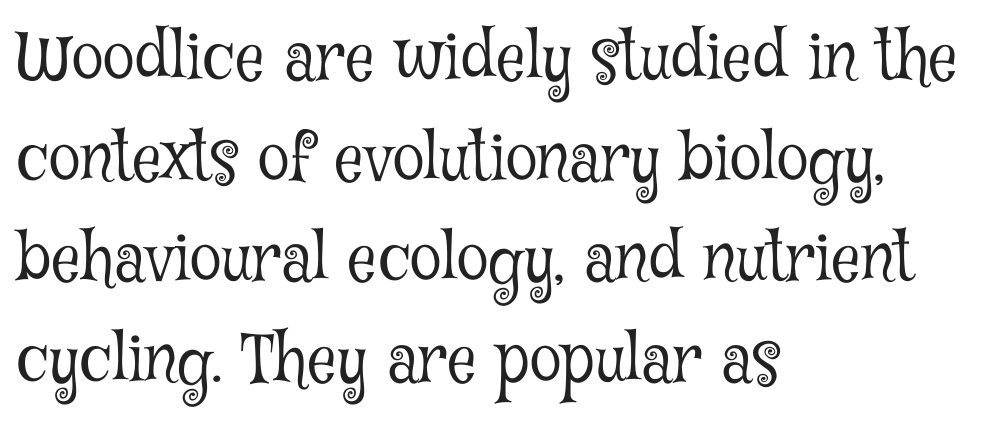
The image shows 65 px light, condensed serif type, upright; set left-aligned, normal line spacing (1.55x), normal letter spacing, not underlined; low stroke contrast and a medium x-height.
